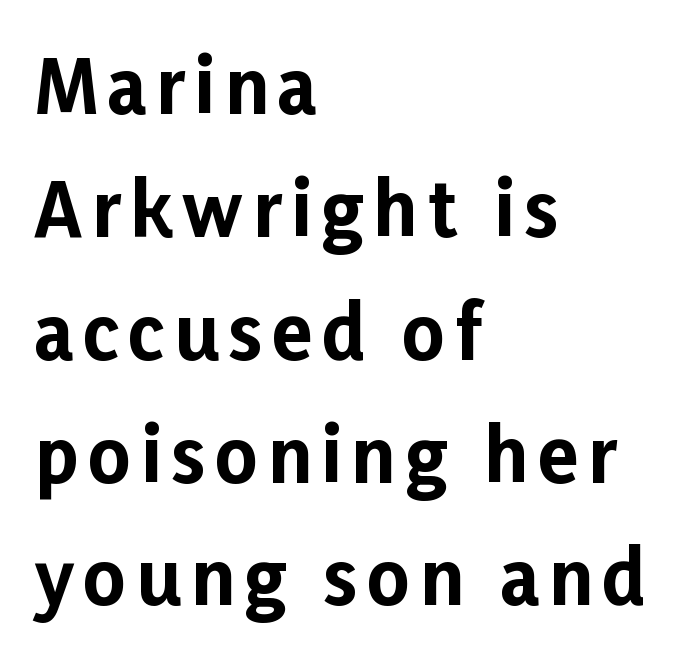
The image shows 74 px bold sans-serif type, upright; set left-aligned, normal line spacing (1.66x), not underlined; low stroke contrast and a medium x-height.
